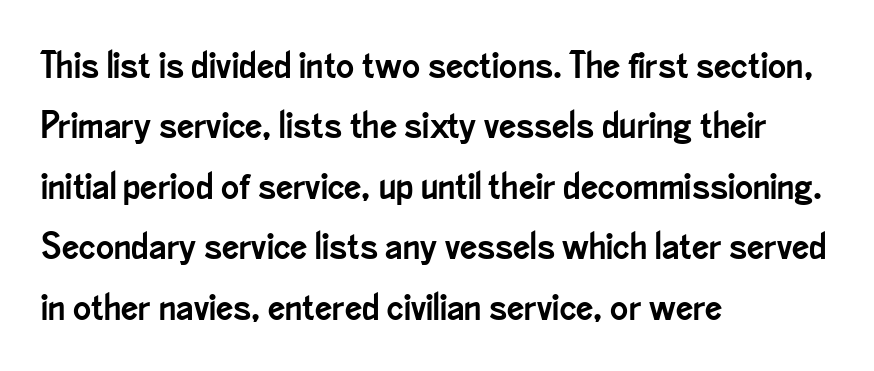
The image shows 38 px condensed sans-serif type, upright; set left-aligned, normal line spacing (1.59x), normal letter spacing, not underlined; low stroke contrast and a small x-height.
